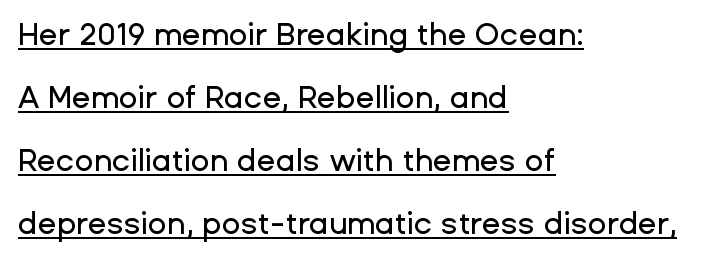
Q: Is the text italic (slanted)? A: No, it is upright.
Q: Is the typeface a serif or a sans-serif typeface? A: Sans-serif.
Q: Is the text underlined? A: Yes.
Q: How is the paragraph aligned? A: Left-aligned.
Q: Is the spacing between letters normal or unusually wide? A: Normal.
Q: Is the spacing between lines tight, normal or loose? A: Loose.
Q: Width (condensed, normal, or wide)? A: Normal.
Q: Stroke contrast? A: Low.
Q: x-height? A: Medium.
Q: Monospaced? A: No.
